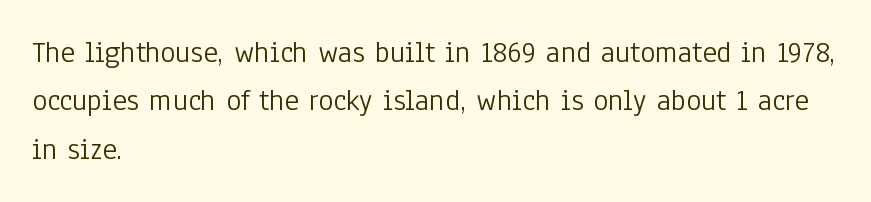
The type family on display is of the sans-serif kind. Standard letterfit; no display-style spreading of the glyphs. Looks like regular typesetting: each glyph gets only the width it needs. Compared with a typical body face, this is equally light or lighter still. The rendering uses a moderate line-height, typical for paragraphs.
